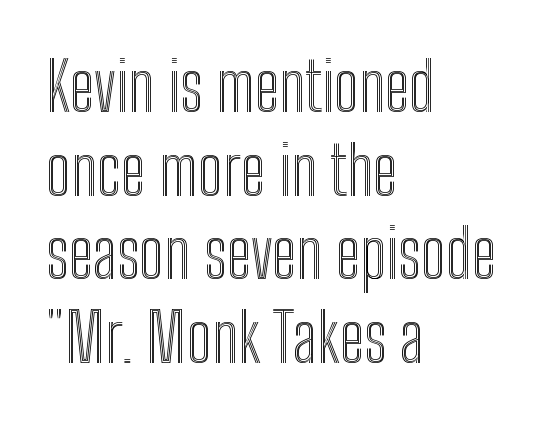
Q: Is the text italic (slanted)? A: No, it is upright.
Q: Is the text underlined? A: No.
Q: How is the paragraph aligned? A: Left-aligned.
Q: Is the spacing between letters normal or unusually wide? A: Normal.
Q: Is the spacing between lines tight, normal or loose? A: Normal.
Q: Width (condensed, normal, or wide)? A: Condensed.
Q: x-height? A: Medium.
Q: Monospaced? A: No.
